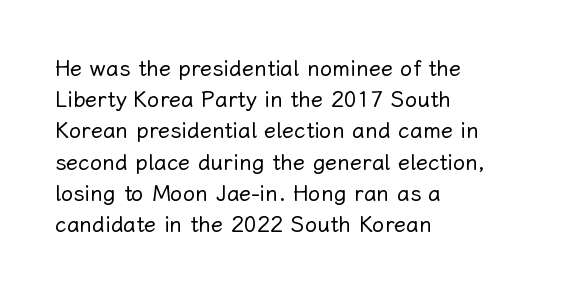
The image shows 22 px text type, upright; set left-aligned, normal line spacing (1.42x), normal letter spacing, not underlined.
